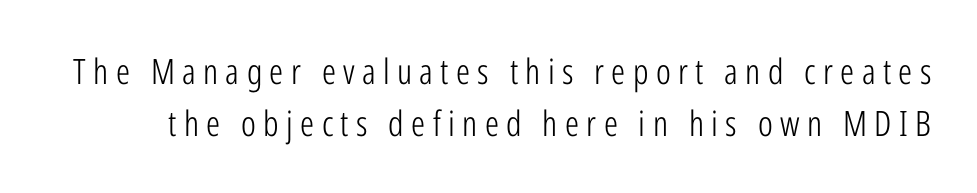
{"serif": "no", "italic": "no", "bold": "no", "weight": "light", "width": "condensed", "stroke_contrast": "low", "x_height": "medium", "monospaced": "no", "underline": "no", "line_spacing": "normal", "line_spacing_ratio": 1.48, "letter_spacing": "wide", "letter_spacing_em": 0.21, "glyph_px": 35}
